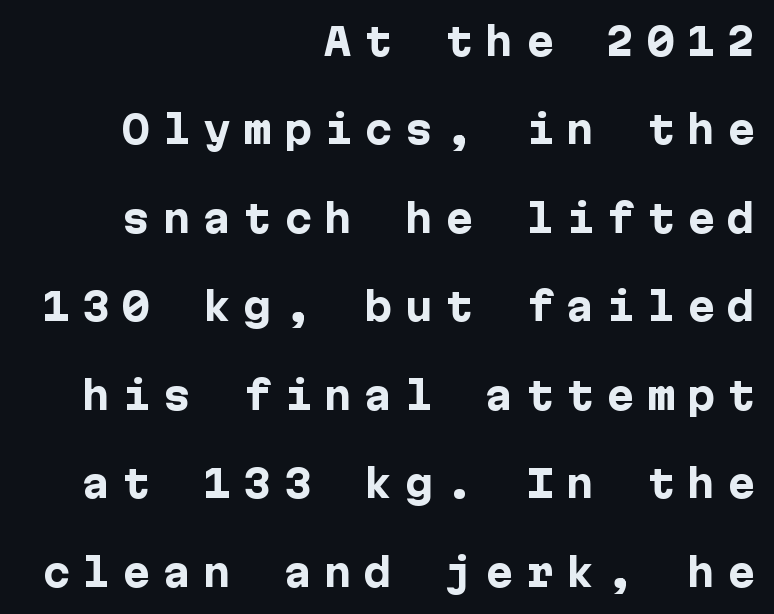
Q: Is the text bold? A: Yes.
Q: Is the text italic (slanted)? A: No, it is upright.
Q: Is the typeface a serif or a sans-serif typeface? A: Sans-serif.
Q: Is the text underlined? A: No.
Q: How is the paragraph aligned? A: Right-aligned.
Q: Is the spacing between letters normal or unusually wide? A: Unusually wide.
Q: Is the spacing between lines tight, normal or loose? A: Loose.
Q: Width (condensed, normal, or wide)? A: Normal.
Q: Stroke contrast? A: Low.
Q: x-height? A: Medium.
